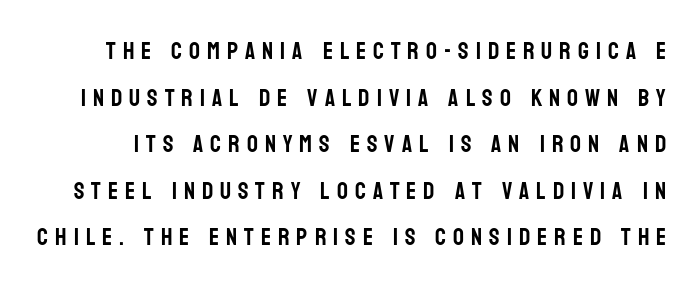
The image shows 24 px text type, upright; set loose line spacing (1.94x), unusually wide letter spacing (+0.29 em), not underlined.
